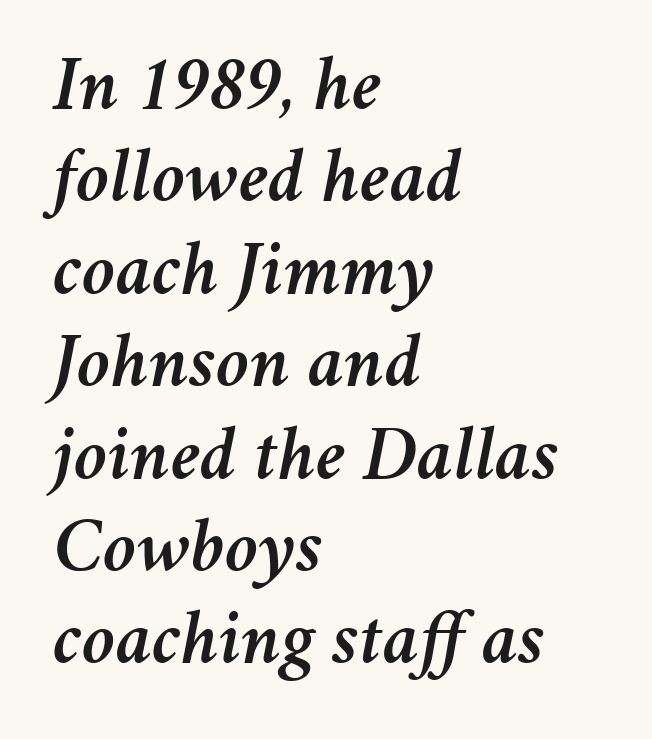
{"italic": "yes", "lean": "right", "slant_degrees": 11, "width": "normal", "stroke_contrast": "medium", "x_height": "medium", "monospaced": "no", "underline": "no", "align": "left", "line_spacing_ratio": 1.2, "letter_spacing": "normal", "letter_spacing_em": 0.0, "glyph_px": 77}
